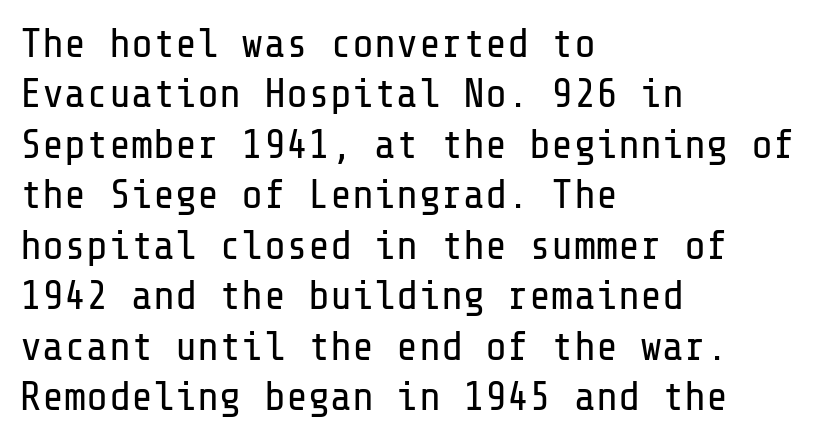
The image shows 41 px regular-weight sans-serif type, upright; set left-aligned, line spacing 1.23x, normal letter spacing, not underlined; low stroke contrast and a medium x-height.
